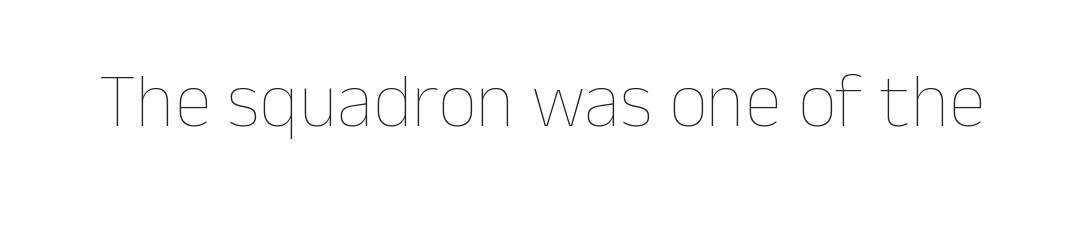
Q: Is the text bold? A: No.
Q: Is the text italic (slanted)? A: No, it is upright.
Q: Is the text underlined? A: No.
Q: Is the spacing between letters normal or unusually wide? A: Normal.
Q: Width (condensed, normal, or wide)? A: Normal.
Q: Stroke contrast? A: Low.
Q: x-height? A: Medium.
Q: Monospaced? A: No.
